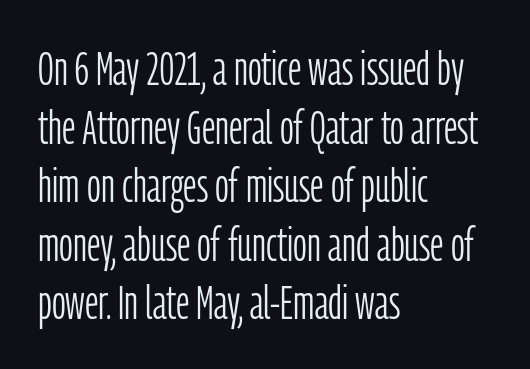
{"serif": "no", "italic": "no", "bold": "no", "weight": "light", "width": "condensed", "stroke_contrast": "low", "x_height": "medium", "monospaced": "no", "underline": "no", "align": "left", "line_spacing_ratio": 1.22, "letter_spacing": "normal", "letter_spacing_em": 0.0, "glyph_px": 48}
